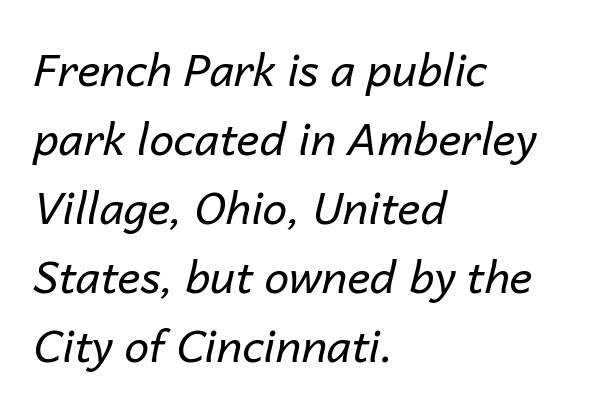
Q: Is the text bold? A: No.
Q: Is the text italic (slanted)? A: Yes, it leans right by about 14 degrees.
Q: Is the text underlined? A: No.
Q: How is the paragraph aligned? A: Left-aligned.
Q: Is the spacing between letters normal or unusually wide? A: Normal.
Q: Is the spacing between lines tight, normal or loose? A: Normal.
Q: Width (condensed, normal, or wide)? A: Normal.
Q: Stroke contrast? A: Low.
Q: x-height? A: Medium.
Q: Monospaced? A: No.
